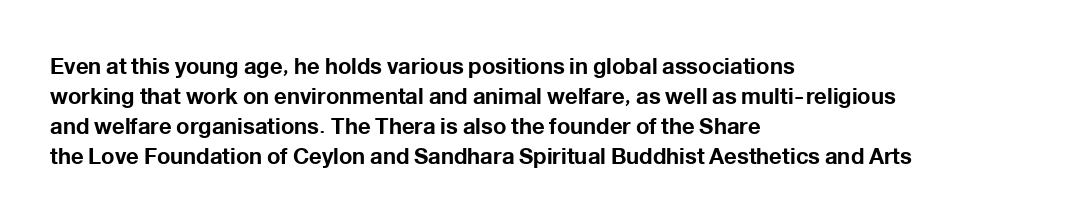
The image shows 22 px bold type, upright; set left-aligned, normal line spacing (1.37x), normal letter spacing, not underlined.
